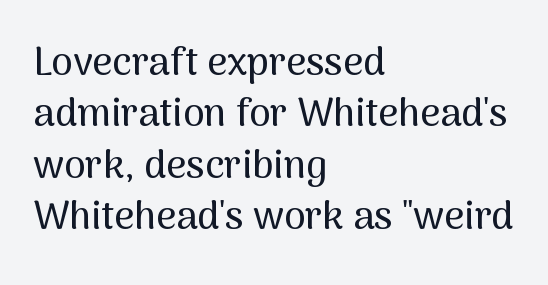
These lines are set flush left with a ragged right edge. Leading: standard. Any mark beneath the type? The region is blank. The passage shown is typed in a proportional face where columns would drift.
